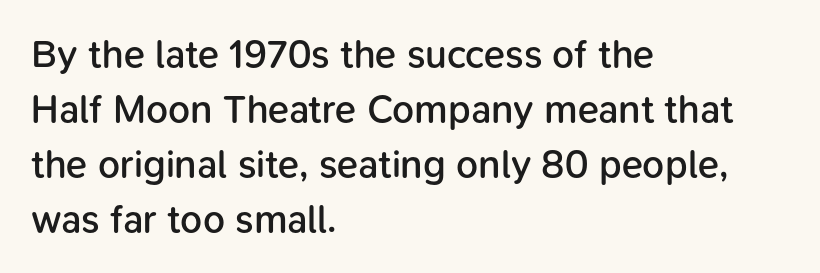
The image shows 39 px semibold sans-serif type, upright; set left-aligned, normal line spacing (1.41x), normal letter spacing, not underlined; low stroke contrast and a medium x-height.
